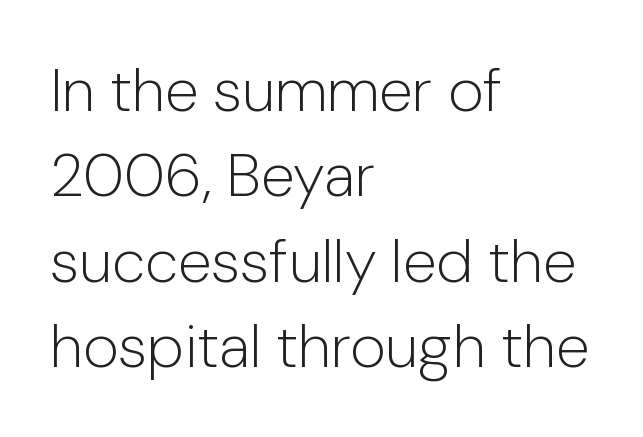
The image shows 61 px light sans-serif type, upright; set left-aligned, normal line spacing (1.4x), normal letter spacing, not underlined; low stroke contrast and a medium x-height.
